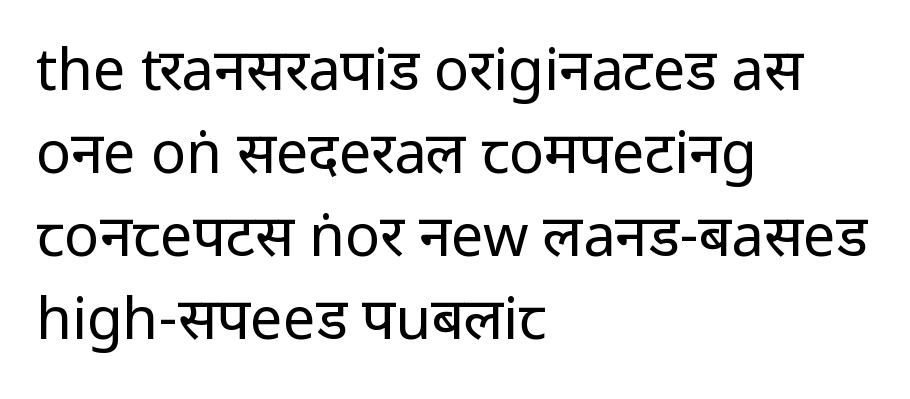
{"serif": "no", "italic": "no", "bold": "no", "weight": "regular", "width": "condensed", "stroke_contrast": "low", "x_height": "large", "monospaced": "no", "underline": "no", "align": "left", "line_spacing": "normal", "line_spacing_ratio": 1.43, "letter_spacing": "normal", "letter_spacing_em": 0.0, "glyph_px": 58}
